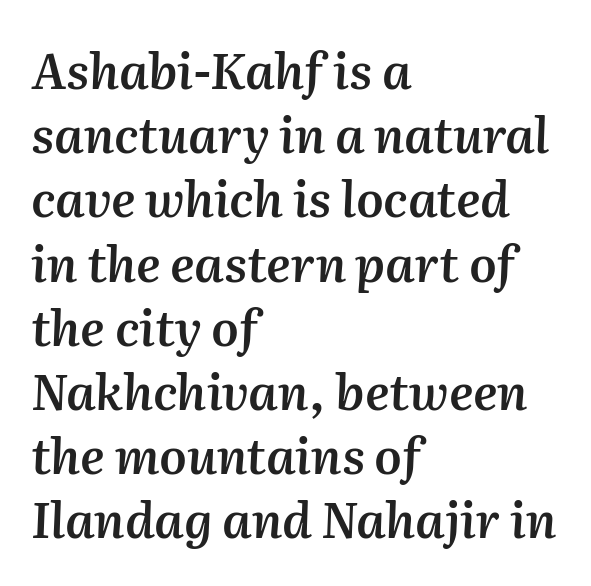
Q: Is the text bold? A: Semi-bold.
Q: Is the text italic (slanted)? A: Yes, it leans right by about 2 degrees.
Q: Is the text underlined? A: No.
Q: How is the paragraph aligned? A: Left-aligned.
Q: Is the spacing between letters normal or unusually wide? A: Normal.
Q: Is the spacing between lines tight, normal or loose? A: Normal.
Q: Width (condensed, normal, or wide)? A: Normal.
Q: Stroke contrast? A: Medium.
Q: x-height? A: Medium.
Q: Monospaced? A: No.
